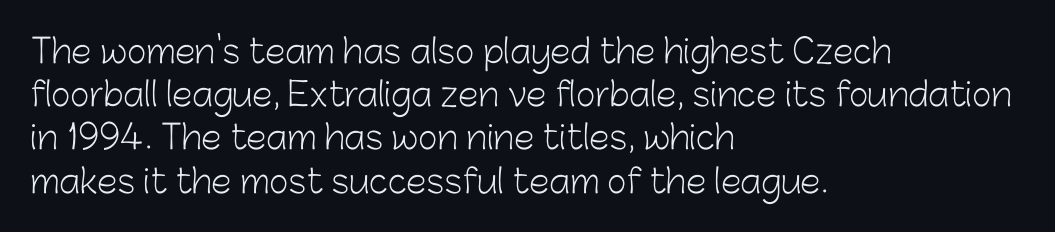
The image shows 33 px light sans-serif type, upright; set left-aligned, normal line spacing (1.31x), normal letter spacing, not underlined; low stroke contrast and a medium x-height.
